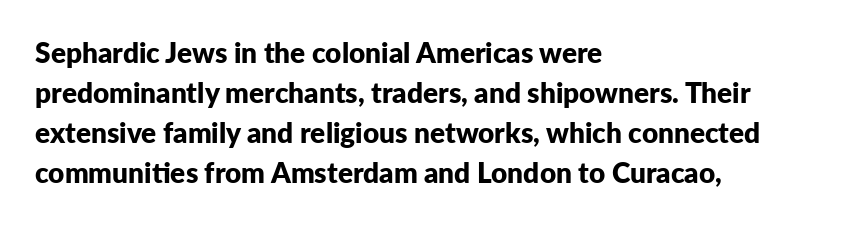
{"serif": "no", "italic": "no", "bold": "yes", "weight": "bold", "width": "normal", "stroke_contrast": "low", "x_height": "medium", "monospaced": "no", "underline": "no", "align": "left", "line_spacing": "normal", "line_spacing_ratio": 1.43, "letter_spacing": "normal", "letter_spacing_em": 0.0, "glyph_px": 28}
